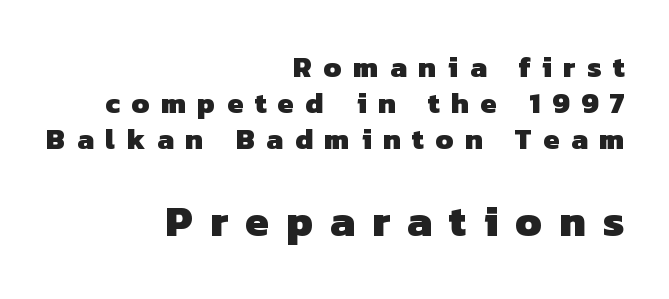
Q: Is the text bold? A: Yes.
Q: Is the typeface a serif or a sans-serif typeface? A: Sans-serif.
Q: Is the text underlined? A: No.
Q: How is the paragraph aligned? A: Right-aligned.
Q: Is the spacing between letters normal or unusually wide? A: Unusually wide.
Q: Is the spacing between lines tight, normal or loose? A: Normal.
Q: Which block of text is set in a larger size, the first (top) or the second (bottom)? A: The second (bottom) one.
Q: Width (condensed, normal, or wide)? A: Normal.
Q: Stroke contrast? A: Low.
Q: x-height? A: Medium.
Q: Monospaced? A: No.
